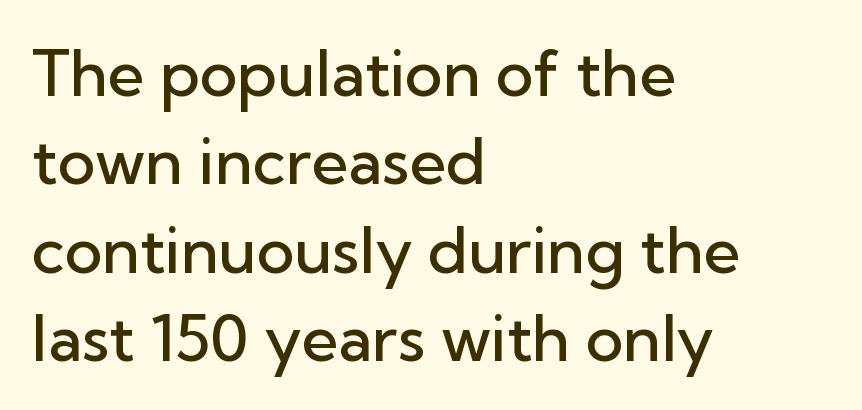
Q: Is the text bold? A: Semi-bold.
Q: Is the text italic (slanted)? A: No, it is upright.
Q: Is the typeface a serif or a sans-serif typeface? A: Sans-serif.
Q: Is the text underlined? A: No.
Q: How is the paragraph aligned? A: Left-aligned.
Q: Is the spacing between letters normal or unusually wide? A: Normal.
Q: Is the spacing between lines tight, normal or loose? A: Normal.
Q: Width (condensed, normal, or wide)? A: Normal.
Q: Stroke contrast? A: Low.
Q: x-height? A: Medium.
Q: Monospaced? A: No.
